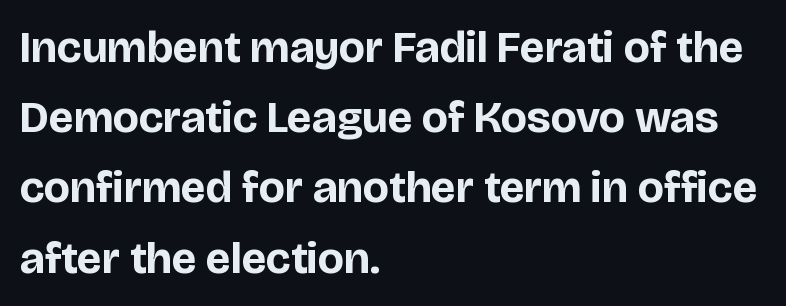
A typesetter would label this face a sans. As a designer I'd log this as weight 700, bold. Does the lettering tilt? It doesn't — this is upright. In CSS terms this would be text-align: left. Do the characters align in a grid? No, the font is proportional.
